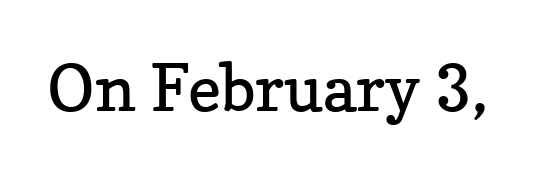
{"serif": "yes", "italic": "no", "bold": "no", "weight": "regular", "width": "normal", "stroke_contrast": "low", "x_height": "medium", "monospaced": "no", "underline": "no", "letter_spacing": "normal", "letter_spacing_em": 0.0, "glyph_px": 65}
